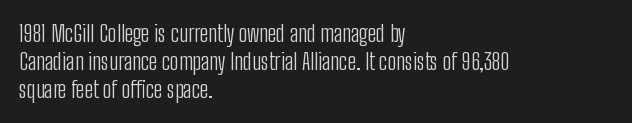
{"italic": "no", "bold": "no", "underline": "no", "align": "left", "line_spacing_ratio": 1.22, "letter_spacing": "normal", "letter_spacing_em": 0.0, "glyph_px": 23}
